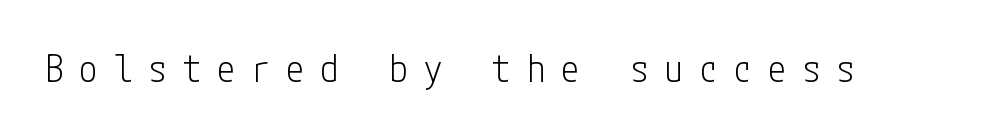
Q: Is the text bold? A: No.
Q: Is the text italic (slanted)? A: No, it is upright.
Q: Is the typeface a serif or a sans-serif typeface? A: Sans-serif.
Q: Is the text underlined? A: No.
Q: Is the spacing between letters normal or unusually wide? A: Unusually wide.
Q: Width (condensed, normal, or wide)? A: Condensed.
Q: Stroke contrast? A: Low.
Q: x-height? A: Medium.
